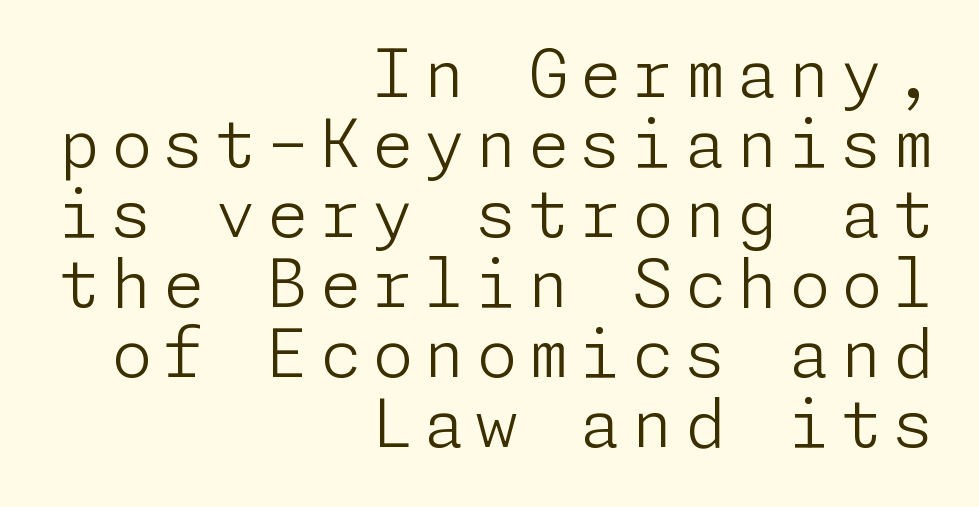
Q: Is the text bold? A: No.
Q: Is the text italic (slanted)? A: No, it is upright.
Q: Is the typeface a serif or a sans-serif typeface? A: Sans-serif.
Q: Is the text underlined? A: No.
Q: How is the paragraph aligned? A: Right-aligned.
Q: Is the spacing between lines tight, normal or loose? A: Tight.
Q: Width (condensed, normal, or wide)? A: Normal.
Q: Stroke contrast? A: Low.
Q: x-height? A: Medium.
